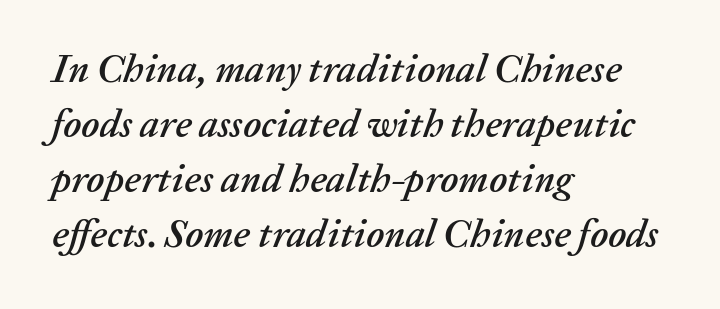
Q: Is the text italic (slanted)? A: Yes, it leans right by about 20 degrees.
Q: Is the text underlined? A: No.
Q: How is the paragraph aligned? A: Left-aligned.
Q: Is the spacing between letters normal or unusually wide? A: Normal.
Q: Is the spacing between lines tight, normal or loose? A: Normal.
Q: Width (condensed, normal, or wide)? A: Normal.
Q: Stroke contrast? A: Low.
Q: x-height? A: Medium.
Q: Monospaced? A: No.
